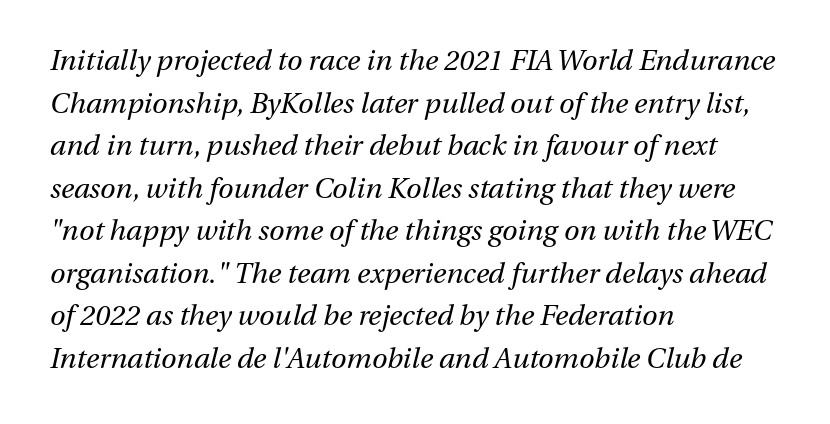
{"italic": "yes", "lean": "right", "slant_degrees": 13, "bold": "no", "weight": "regular", "width": "normal", "stroke_contrast": "medium", "x_height": "medium", "monospaced": "no", "underline": "no", "align": "left", "line_spacing": "normal", "line_spacing_ratio": 1.52, "letter_spacing": "normal", "letter_spacing_em": 0.0, "glyph_px": 28}
